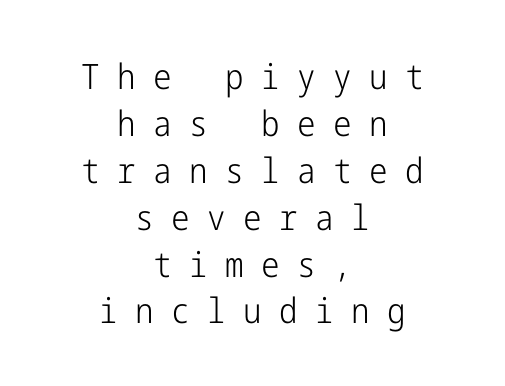
The image shows 35 px light, condensed sans-serif type, upright; set centered, normal line spacing (1.34x), unusually wide letter spacing (+0.5 em), not underlined; low stroke contrast and a medium x-height.
